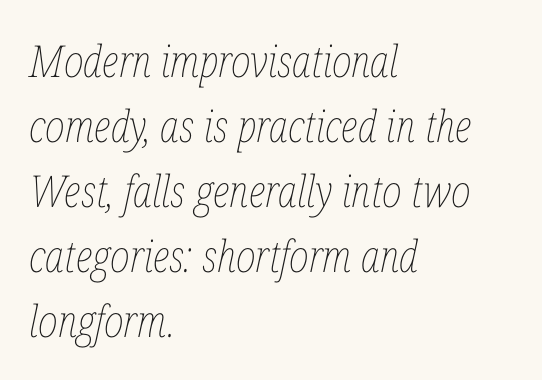
Q: Is the text bold? A: No.
Q: Is the text italic (slanted)? A: Yes, it leans right by about 12 degrees.
Q: Is the text underlined? A: No.
Q: How is the paragraph aligned? A: Left-aligned.
Q: Is the spacing between letters normal or unusually wide? A: Normal.
Q: Is the spacing between lines tight, normal or loose? A: Normal.
Q: Width (condensed, normal, or wide)? A: Condensed.
Q: Stroke contrast? A: Low.
Q: x-height? A: Medium.
Q: Monospaced? A: No.
